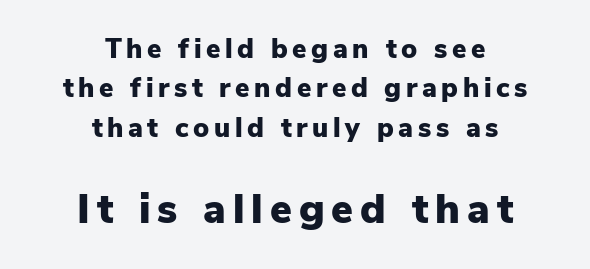
The image shows 41 px heavy sans-serif type, upright; set centered, normal line spacing (1.46x), not underlined; the second (bottom) block is 1.52x larger; low stroke contrast and a medium x-height.
